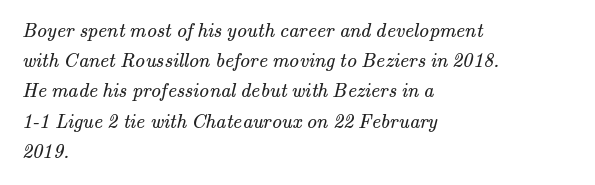
Horizontal bands of white between lines are of average thickness. Layout note: lines flush left. The letterforms sit shoulder to shoulder at normal distance. The space beneath each line is pristine and unruled. The face looks like a standard text weight, possibly lighter.
